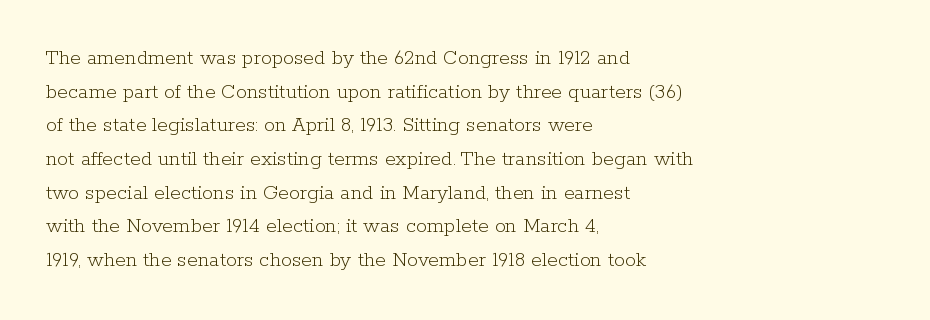
The image shows 22 px text type, upright; set left-aligned, normal line spacing (1.53x), normal letter spacing, not underlined.
